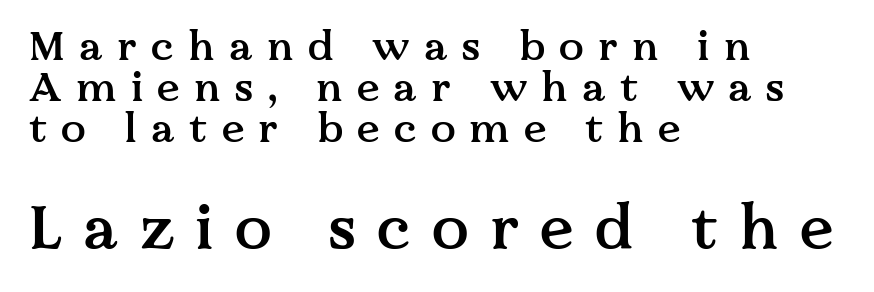
This is the regular roman posture of the typeface. Substantial extra tracking has been applied to these lines. Tightly led — the rows are bunched. Classification — serif. The lines in this sample share a left origin and differ only in where they stop. Proportional: the letters do not fall into vertical columns.
